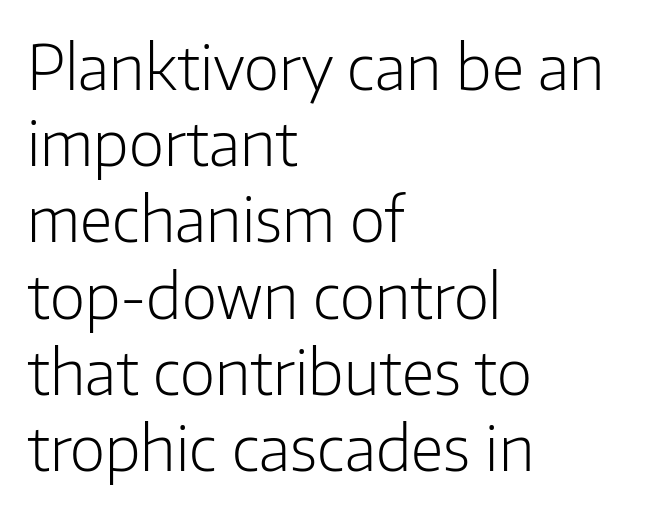
{"serif": "no", "italic": "no", "bold": "no", "weight": "light", "width": "normal", "stroke_contrast": "low", "x_height": "medium", "monospaced": "no", "underline": "no", "align": "left", "line_spacing": "normal", "line_spacing_ratio": 1.25, "letter_spacing": "normal", "letter_spacing_em": 0.0, "glyph_px": 61}
